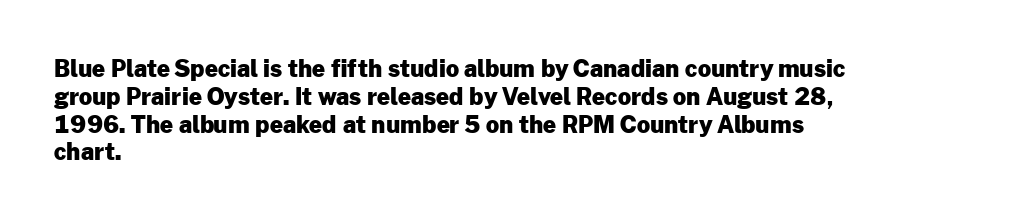
Q: Is the text bold? A: Yes.
Q: Is the text italic (slanted)? A: No, it is upright.
Q: Is the text underlined? A: No.
Q: How is the paragraph aligned? A: Left-aligned.
Q: Is the spacing between letters normal or unusually wide? A: Normal.
